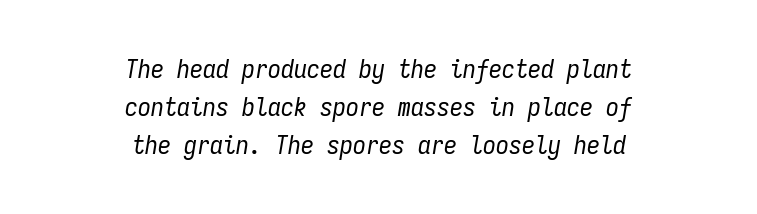
Q: Is the text bold? A: No.
Q: Is the text italic (slanted)? A: Yes, it leans right by about 9 degrees.
Q: Is the text underlined? A: No.
Q: How is the paragraph aligned? A: Centered.
Q: Is the spacing between letters normal or unusually wide? A: Normal.
Q: Is the spacing between lines tight, normal or loose? A: Normal.
